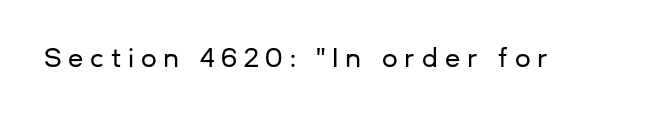
A typesetter would call this heavily tracked-out type. Rule under the text: the space is simply empty. This is roman type, the default non-slanted kind.
